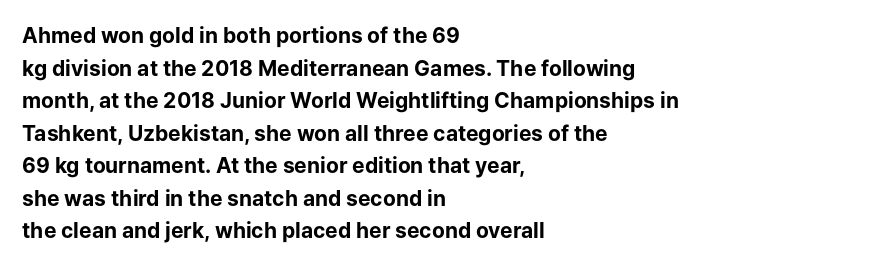
Q: Is the text bold? A: Yes.
Q: Is the text italic (slanted)? A: No, it is upright.
Q: Is the text underlined? A: No.
Q: How is the paragraph aligned? A: Left-aligned.
Q: Is the spacing between letters normal or unusually wide? A: Normal.
Q: Is the spacing between lines tight, normal or loose? A: Normal.
